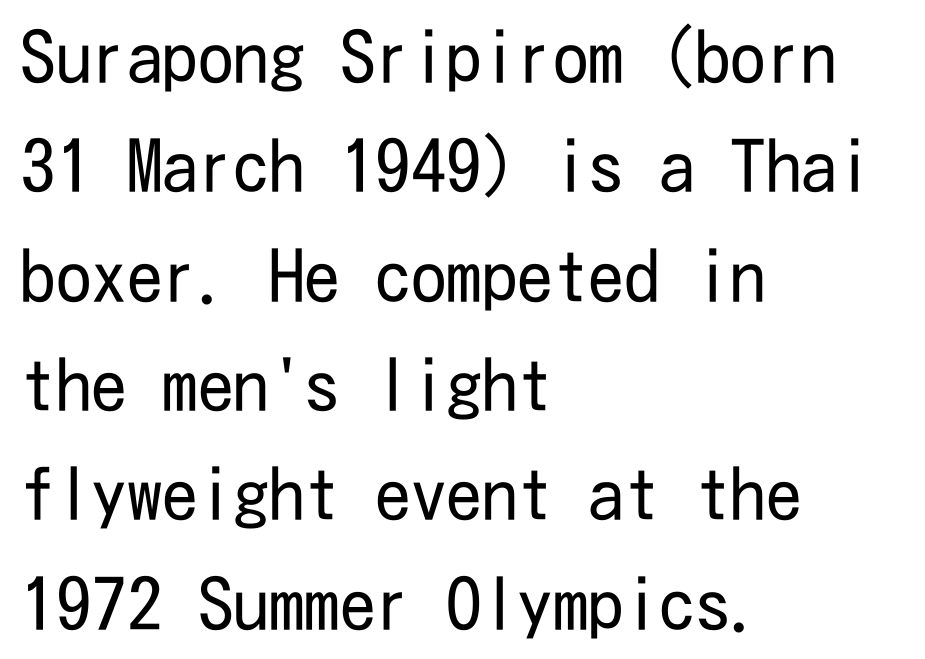
{"serif": "no", "italic": "no", "bold": "no", "weight": "regular", "width": "condensed", "stroke_contrast": "low", "x_height": "medium", "underline": "no", "align": "left", "line_spacing": "normal", "line_spacing_ratio": 1.54, "letter_spacing": "normal", "letter_spacing_em": 0.0, "glyph_px": 71}
